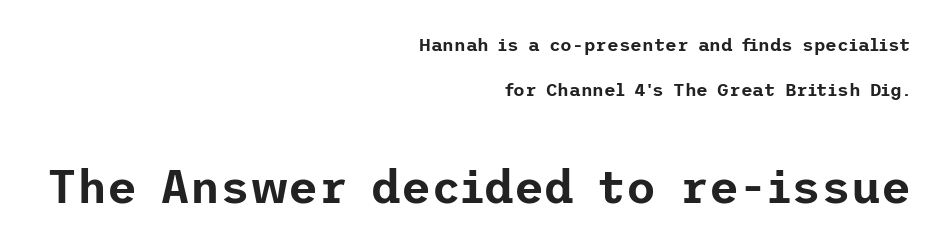
Q: Is the text italic (slanted)? A: No, it is upright.
Q: Is the typeface a serif or a sans-serif typeface? A: Sans-serif.
Q: Is the text underlined? A: No.
Q: How is the paragraph aligned? A: Right-aligned.
Q: Is the spacing between letters normal or unusually wide? A: Normal.
Q: Is the spacing between lines tight, normal or loose? A: Loose.
Q: Which block of text is set in a larger size, the first (top) or the second (bottom)? A: The second (bottom) one.
Q: Width (condensed, normal, or wide)? A: Normal.
Q: Stroke contrast? A: Low.
Q: x-height? A: Medium.
